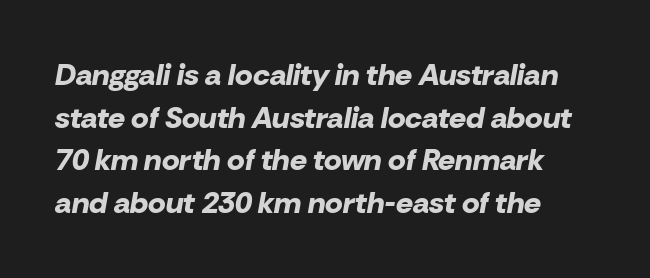
The image shows 30 px bold type, italic (leaning right); set normal line spacing (1.42x), normal letter spacing, not underlined; low stroke contrast and a medium x-height.
